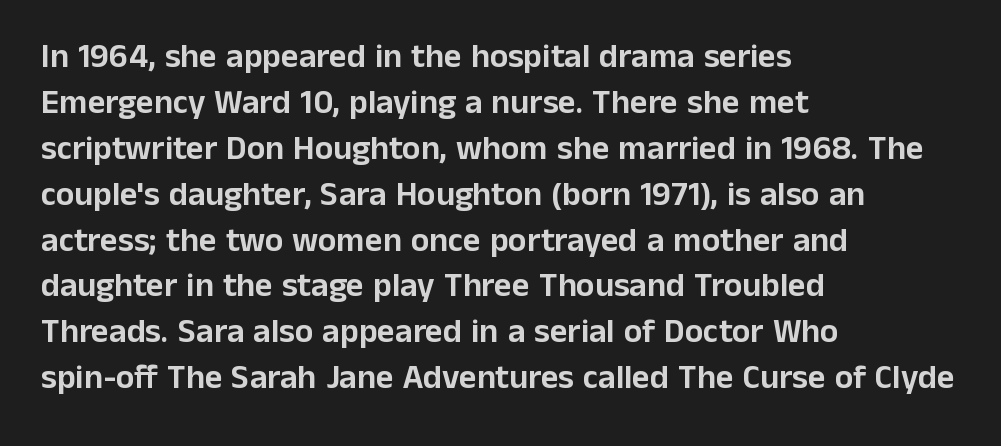
{"serif": "no", "italic": "no", "width": "normal", "stroke_contrast": "low", "x_height": "medium", "monospaced": "no", "underline": "no", "align": "left", "line_spacing": "normal", "line_spacing_ratio": 1.35, "letter_spacing": "normal", "letter_spacing_em": 0.0, "glyph_px": 34}
